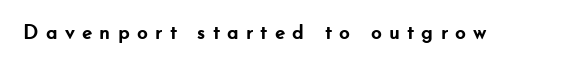
Honestly, the letter spacing is so wide it's the main thing you notice. The axis of the letterforms is exactly vertical. Only glyphs here, with clear space below each row. Students, this is bold: see how much ink each stroke carries.
